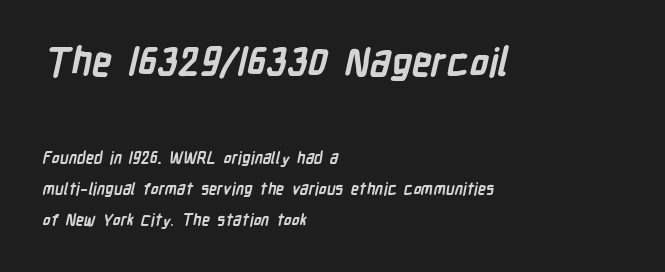
Q: Is the text bold? A: Yes.
Q: Is the typeface a serif or a sans-serif typeface? A: Sans-serif.
Q: Is the text underlined? A: No.
Q: How is the paragraph aligned? A: Left-aligned.
Q: Is the spacing between letters normal or unusually wide? A: Normal.
Q: Is the spacing between lines tight, normal or loose? A: Loose.
Q: Which block of text is set in a larger size, the first (top) or the second (bottom)? A: The first (top) one.
Q: Width (condensed, normal, or wide)? A: Condensed.
Q: Stroke contrast? A: Low.
Q: x-height? A: Medium.
Q: Monospaced? A: No.
